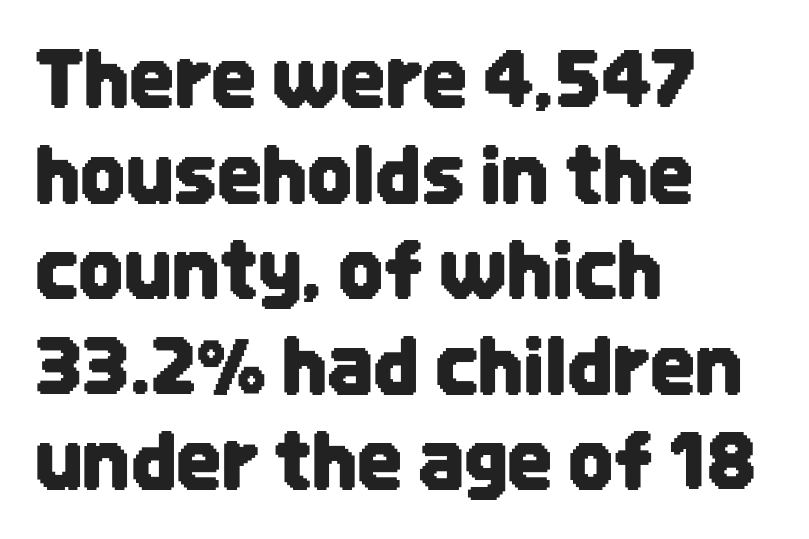
Q: Is the text italic (slanted)? A: No, it is upright.
Q: Is the typeface a serif or a sans-serif typeface? A: Sans-serif.
Q: Is the text underlined? A: No.
Q: How is the paragraph aligned? A: Left-aligned.
Q: Is the spacing between letters normal or unusually wide? A: Normal.
Q: Width (condensed, normal, or wide)? A: Condensed.
Q: Stroke contrast? A: Low.
Q: x-height? A: Large.
Q: Monospaced? A: No.
